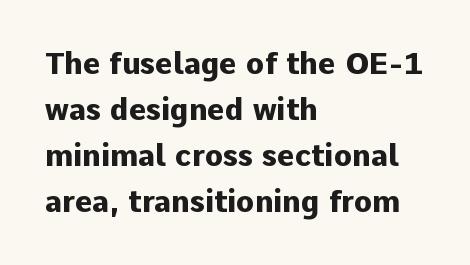
Q: Is the text bold? A: Yes.
Q: Is the text italic (slanted)? A: No, it is upright.
Q: Is the typeface a serif or a sans-serif typeface? A: Sans-serif.
Q: Is the text underlined? A: No.
Q: How is the paragraph aligned? A: Left-aligned.
Q: Is the spacing between letters normal or unusually wide? A: Normal.
Q: Is the spacing between lines tight, normal or loose? A: Normal.
Q: Width (condensed, normal, or wide)? A: Normal.
Q: Stroke contrast? A: Low.
Q: x-height? A: Medium.
Q: Monospaced? A: No.
